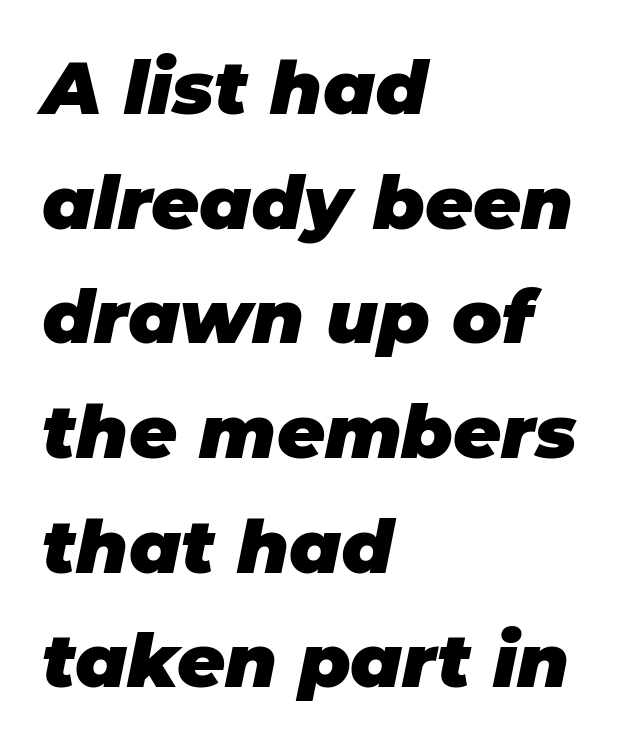
Yep, that's italic — everything's leaning. Every letter is thick-stroked: bold, no question. Is the block centered? No — it sits flush against the left margin. Think of a printed novel: that variable character pitch is what you see here.
